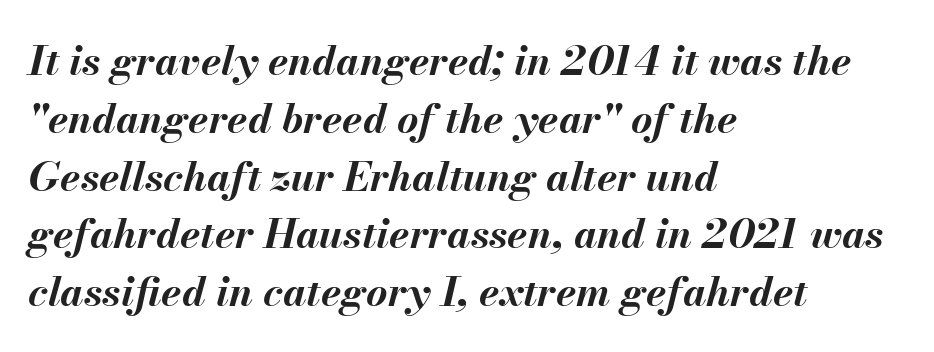
The image shows 41 px bold type, italic (leaning right); set left-aligned, normal line spacing (1.41x), normal letter spacing, not underlined; medium stroke contrast and a small x-height.
